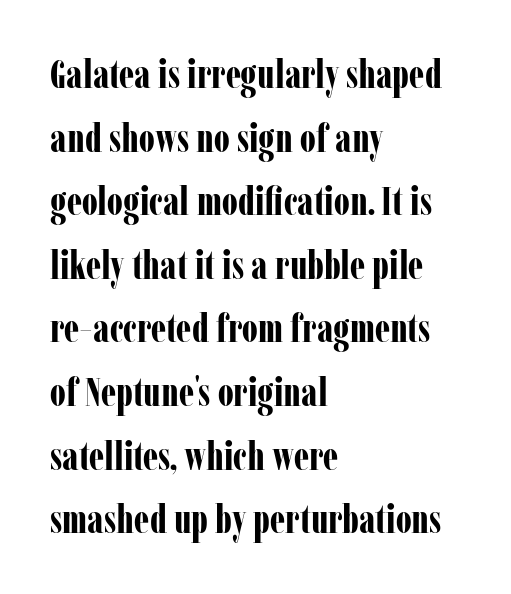
{"serif": "yes", "italic": "no", "bold": "yes", "weight": "bold", "width": "condensed", "stroke_contrast": "low", "x_height": "medium", "monospaced": "no", "underline": "no", "align": "left", "line_spacing": "normal", "line_spacing_ratio": 1.59, "letter_spacing": "normal", "letter_spacing_em": 0.0, "glyph_px": 40}
